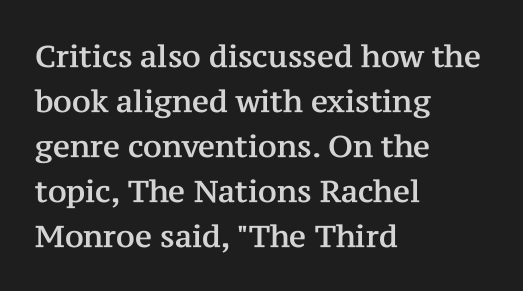
{"serif": "yes", "italic": "no", "width": "normal", "stroke_contrast": "medium", "x_height": "medium", "monospaced": "no", "underline": "no", "align": "left", "line_spacing": "normal", "line_spacing_ratio": 1.5, "letter_spacing": "normal", "letter_spacing_em": 0.0, "glyph_px": 30}
